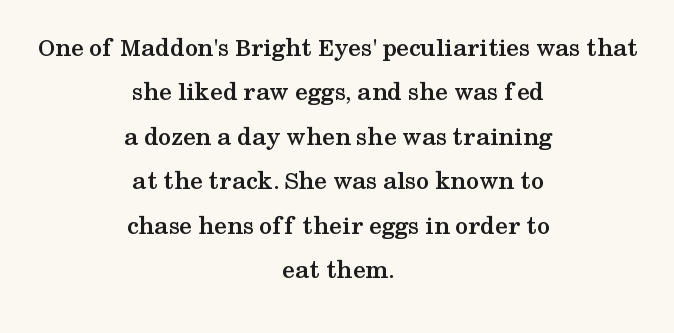
{"italic": "no", "bold": "yes", "underline": "no", "align": "center", "line_spacing_ratio": 1.71, "letter_spacing": "normal", "letter_spacing_em": 0.0, "glyph_px": 26}
